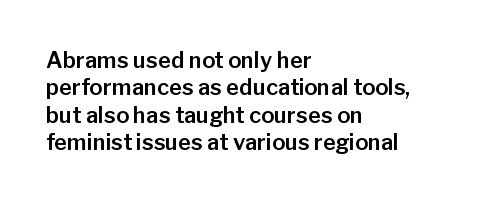
{"italic": "no", "underline": "no", "align": "left", "line_spacing_ratio": 1.24, "letter_spacing": "normal", "letter_spacing_em": 0.0, "glyph_px": 22}
